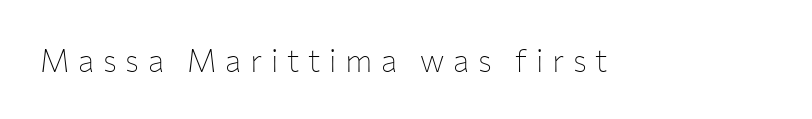
Q: Is the text bold? A: No.
Q: Is the text italic (slanted)? A: No, it is upright.
Q: Is the typeface a serif or a sans-serif typeface? A: Sans-serif.
Q: Is the text underlined? A: No.
Q: Is the spacing between letters normal or unusually wide? A: Unusually wide.
Q: Width (condensed, normal, or wide)? A: Normal.
Q: Stroke contrast? A: Low.
Q: x-height? A: Medium.
Q: Monospaced? A: No.
